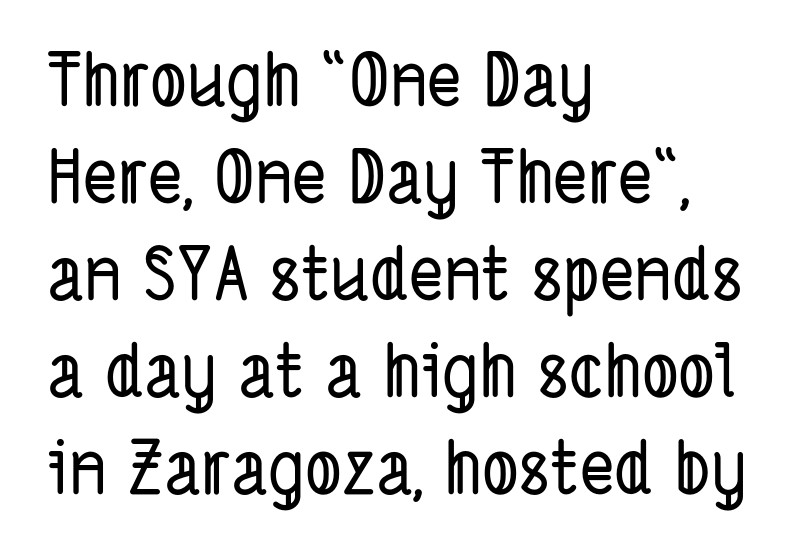
Notice how the passage keeps a crisp vertical edge on the left only. Anything drawn beneath the words? Only blank space. Compared with typical body copy, the letter spacing here is the same. The face used here is proportionally spaced, like ordinary book or web type. The vertical gap from one line to the next is medium.
